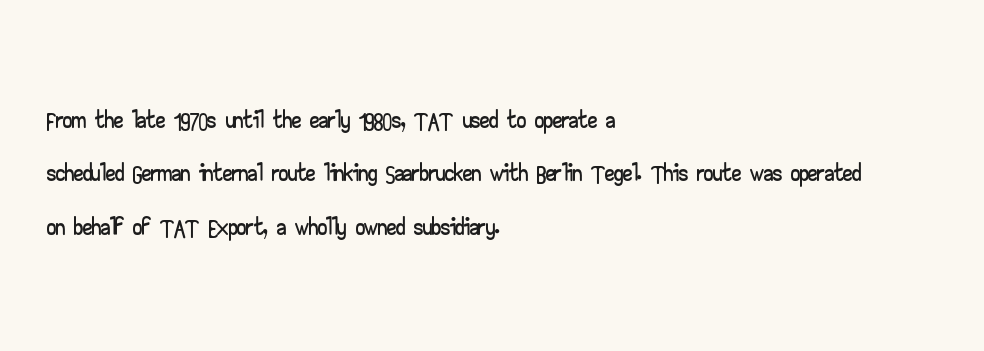
Does the type have serifs? No, each stem ends abruptly. The block of text has a typical density, with ordinary space between rows. Rendered with straight, roman letterforms. Short and long lines alike share a common starting point at left. Spacing verdict: proportional, widths tailored to each character.
